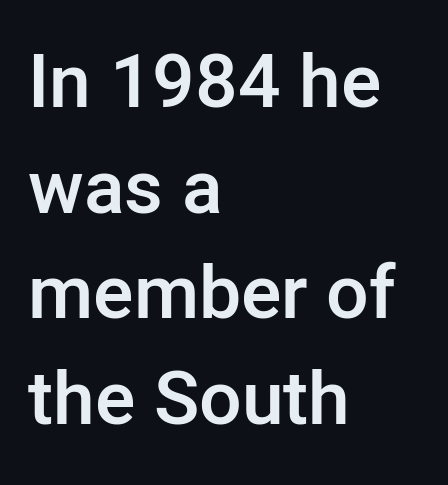
Q: Is the text bold? A: Semi-bold.
Q: Is the text italic (slanted)? A: No, it is upright.
Q: Is the typeface a serif or a sans-serif typeface? A: Sans-serif.
Q: Is the text underlined? A: No.
Q: How is the paragraph aligned? A: Left-aligned.
Q: Is the spacing between letters normal or unusually wide? A: Normal.
Q: Is the spacing between lines tight, normal or loose? A: Normal.
Q: Width (condensed, normal, or wide)? A: Normal.
Q: Stroke contrast? A: Low.
Q: x-height? A: Medium.
Q: Monospaced? A: No.
